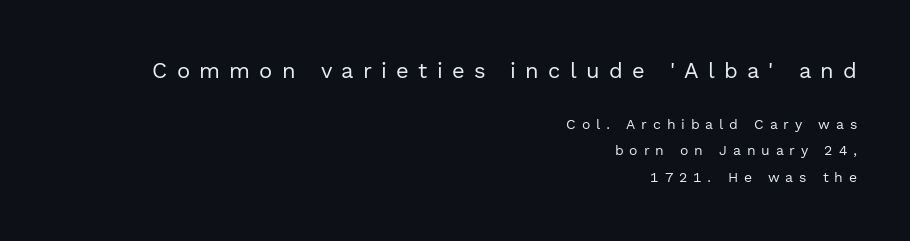
The tracking reads as deliberately expanded to a designer's eye. Designer's note — italics off, roman on. Successive baselines arrive slowly, with a big drop between each. Between these two stacked blocks, the higher one wins on size. The strokes are not fattened; the text isn't bold.
